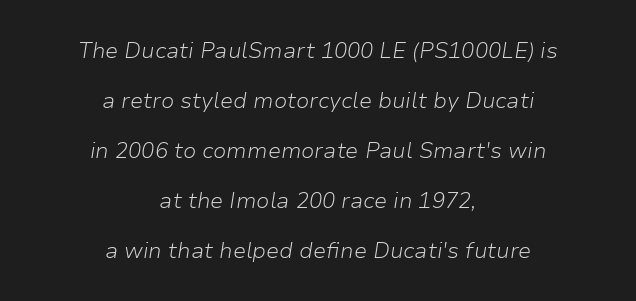
The letters look calm and open, with moderate or lighter stems. The horizontal fit of the characters is conventional and even. Underline: absent. Teacher's note: observe the equal gaps on both sides — that is centered alignment. The rendering applies a slant to the glyphs. The leading is generous, giving the passage an open texture.
